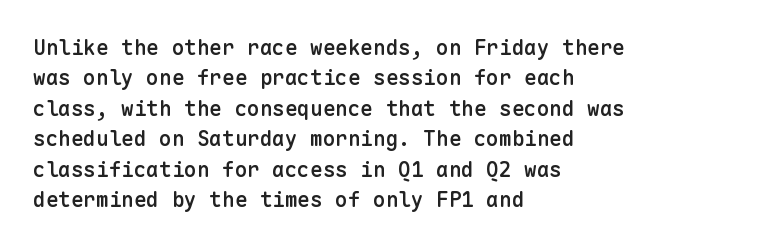
The image shows 21 px text type, upright; set left-aligned, normal line spacing (1.45x), normal letter spacing, not underlined.
